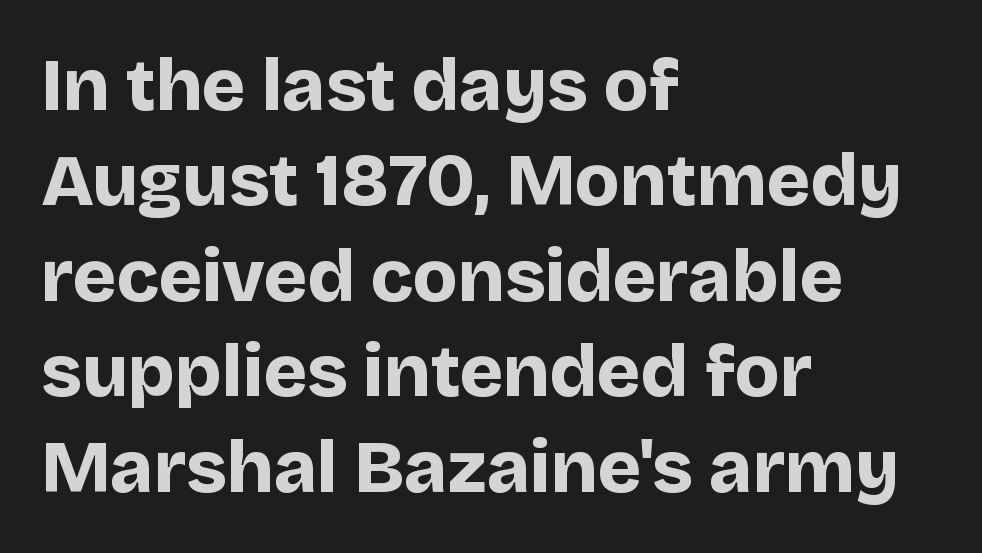
Is this a sans? Yes — the strokes have no serifs. The rendering uses a bold face; every stroke is thick and dark. The lines in this sample share a left origin and differ only in where they stop. The rendering uses natural spacing where letterforms have individual widths. Designer's note — italics off, roman on. Is there much room between lines? A standard amount, neither cramped nor airy.
